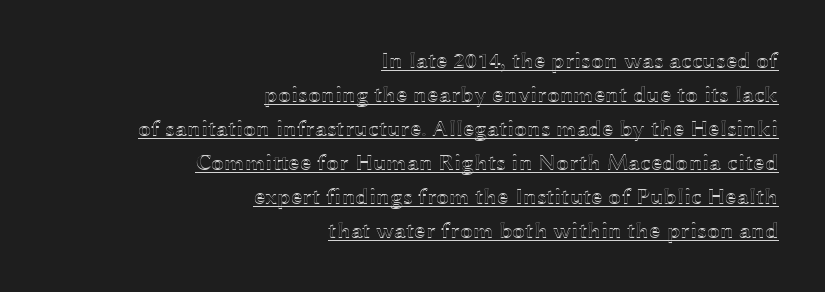
Q: Is the text italic (slanted)? A: No, it is upright.
Q: Is the text underlined? A: Yes.
Q: How is the paragraph aligned? A: Right-aligned.
Q: Is the spacing between letters normal or unusually wide? A: Normal.
Q: Is the spacing between lines tight, normal or loose? A: Normal.
